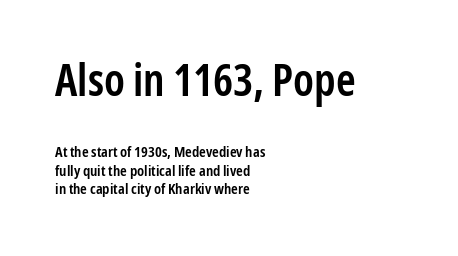
Q: Is the text bold? A: Semi-bold.
Q: Is the text italic (slanted)? A: No, it is upright.
Q: Is the typeface a serif or a sans-serif typeface? A: Sans-serif.
Q: Is the text underlined? A: No.
Q: How is the paragraph aligned? A: Left-aligned.
Q: Is the spacing between letters normal or unusually wide? A: Normal.
Q: Which block of text is set in a larger size, the first (top) or the second (bottom)? A: The first (top) one.
Q: Width (condensed, normal, or wide)? A: Condensed.
Q: Stroke contrast? A: Low.
Q: x-height? A: Medium.
Q: Monospaced? A: No.
